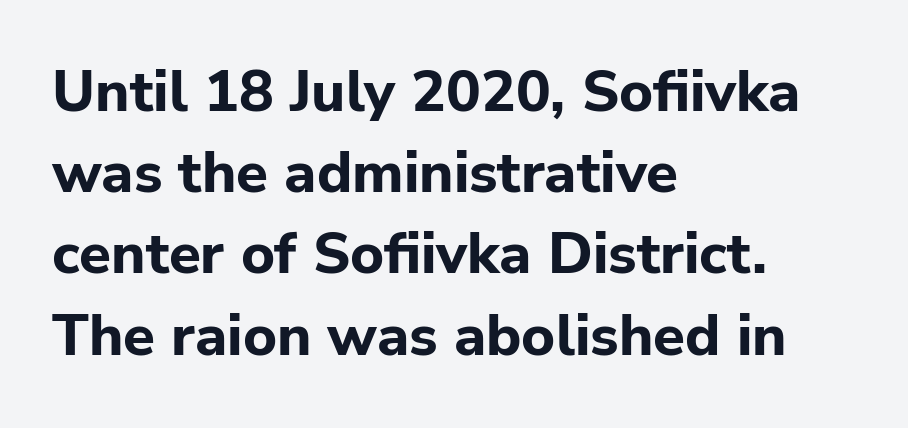
The image shows 58 px bold sans-serif type, upright; set left-aligned, normal line spacing (1.4x), normal letter spacing, not underlined; low stroke contrast and a medium x-height.
